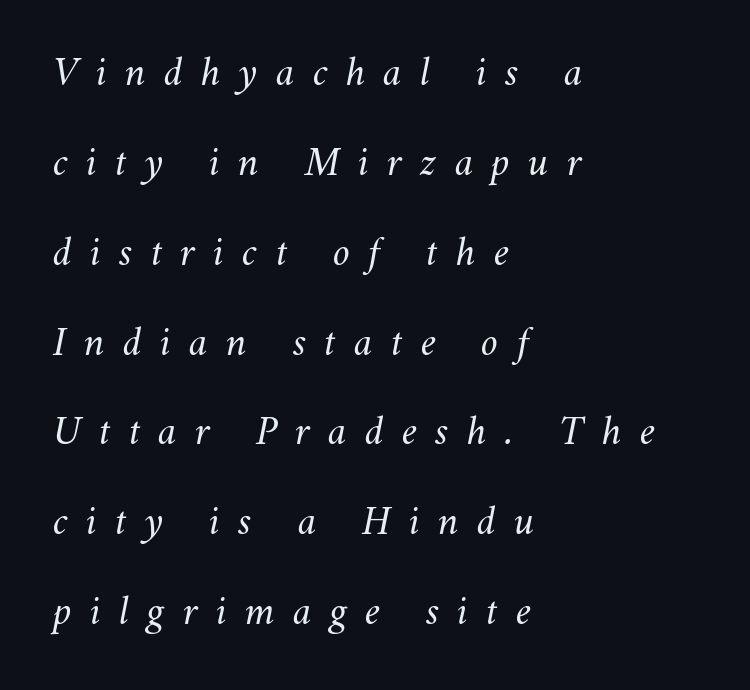
Widely set lines give the paragraph a tall, airy silhouette. Varying glyph widths throughout — classic text-font behaviour. Look at the tracking — it's clearly loosened, letters drifting apart. The font is comparable to plain body text, perhaps lighter.
